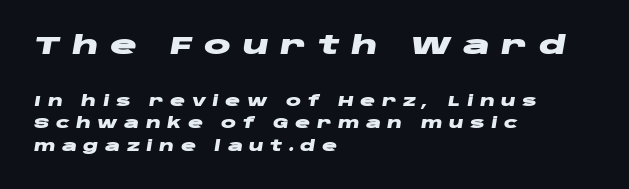
The image shows 25 px bold type, italic (leaning right); set left-aligned, normal line spacing (1.6x), unusually wide letter spacing (+0.46 em), not underlined; the first (top) block is 1.79x larger.
